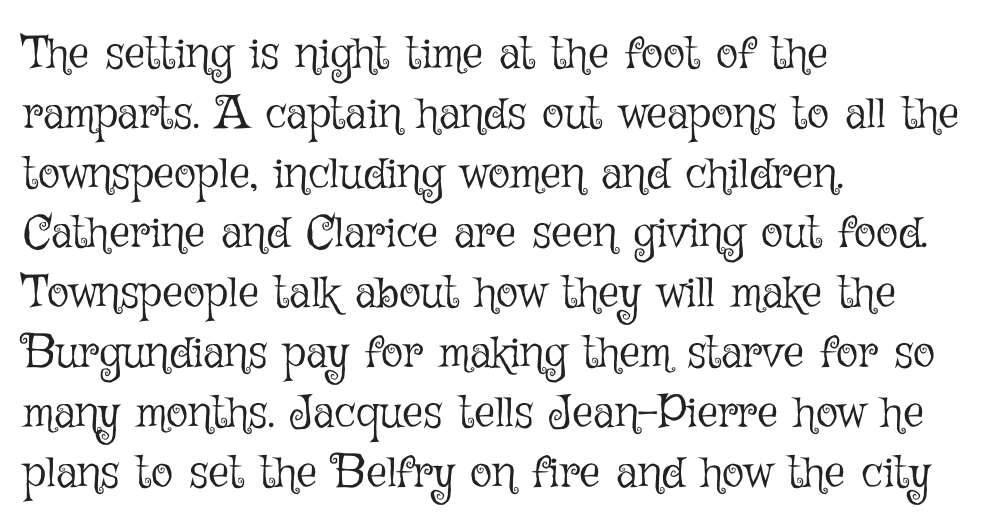
The letters advance in unequal steps, a hallmark of proportional type. Letter spacing: default. The weight would be labelled regular, book, light, or lighter still. The paragraph has a hard left edge and a soft right edge. When letters stand straight like this, we call the style roman or upright. The line-height multiplier appears to be the usual default.
